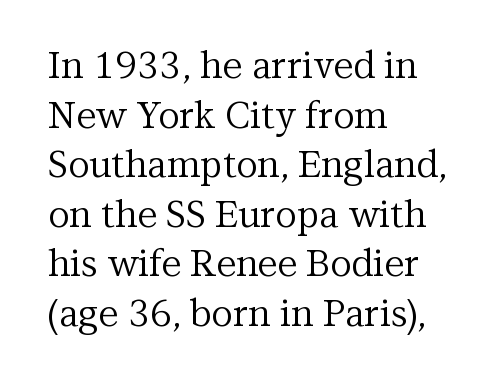
Old-style or modern, the face here clearly has serifs. Notice how the passage keeps a crisp vertical edge on the left only. The rendering uses natural spacing where letterforms have individual widths. The font's upright variant was chosen for this text. Letters rest on an invisible, unmarked baseline. Vertical stems look standard width or narrower in stroke.
